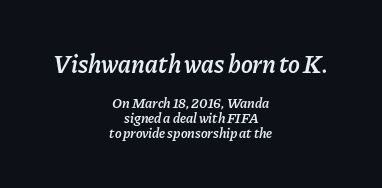
The rendering uses a small line-height, squeezing the rows. Any mark beneath the type? The region is blank. This is the in-between weight designers call semibold or demi. Reading down the block, each line starts at a different indent, mirrored at its end.
